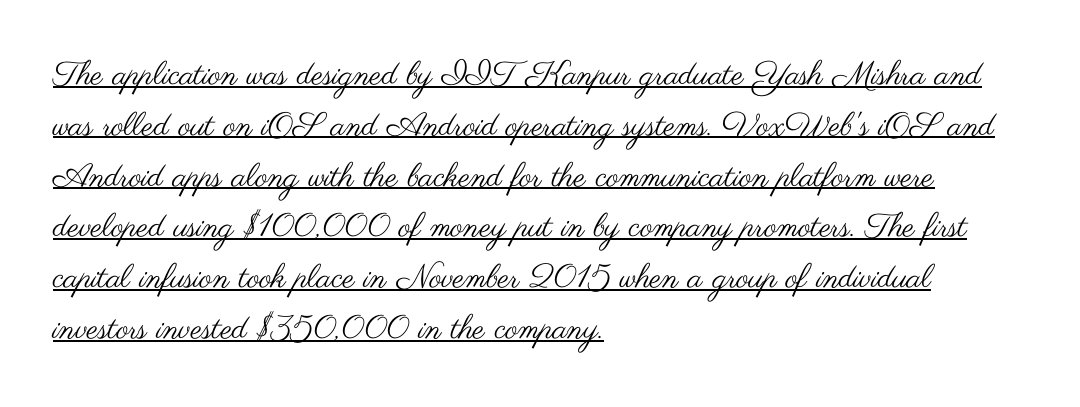
Q: Is the text bold? A: No.
Q: Is the text italic (slanted)? A: Yes.
Q: Is the typeface a serif or a sans-serif typeface? A: Sans-serif.
Q: Is the text underlined? A: Yes.
Q: How is the paragraph aligned? A: Left-aligned.
Q: Is the spacing between letters normal or unusually wide? A: Normal.
Q: Is the spacing between lines tight, normal or loose? A: Normal.
Q: Width (condensed, normal, or wide)? A: Wide.
Q: Stroke contrast? A: Medium.
Q: x-height? A: Small.
Q: Monospaced? A: No.
